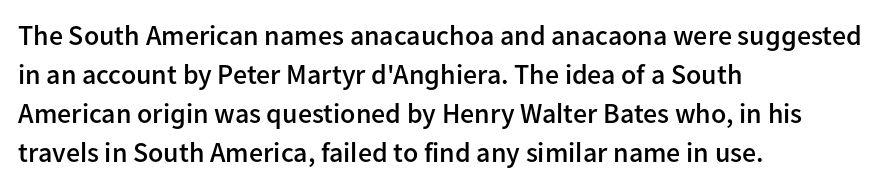
The image shows 28 px semibold sans-serif type, upright; set left-aligned, normal line spacing (1.39x), normal letter spacing, not underlined; low stroke contrast and a medium x-height.
